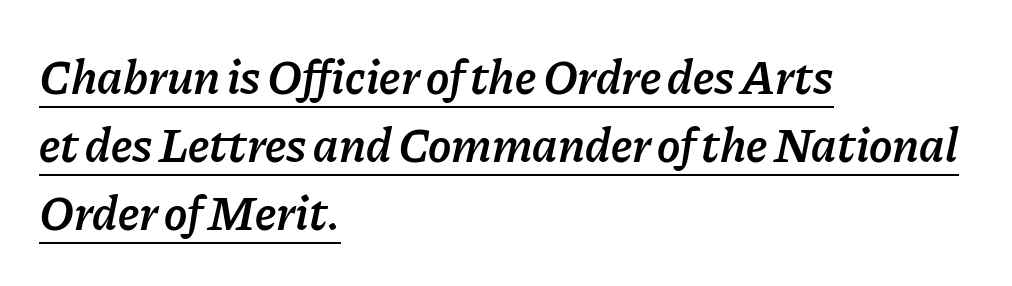
{"italic": "yes", "lean": "right", "slant_degrees": 11, "bold": "semi", "weight": "semibold", "width": "normal", "stroke_contrast": "low", "x_height": "medium", "monospaced": "no", "underline": "yes", "align": "left", "line_spacing": "normal", "line_spacing_ratio": 1.39, "letter_spacing": "normal", "letter_spacing_em": 0.0, "glyph_px": 49}
